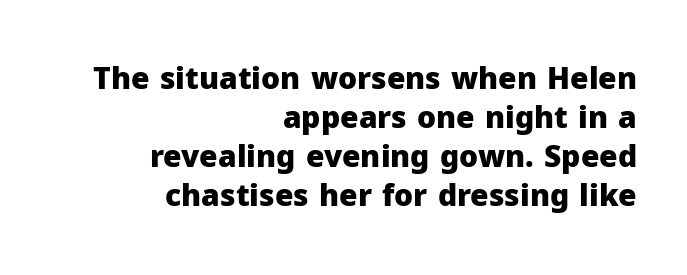
Q: Is the text bold? A: Yes.
Q: Is the text italic (slanted)? A: No, it is upright.
Q: Is the typeface a serif or a sans-serif typeface? A: Sans-serif.
Q: Is the text underlined? A: No.
Q: How is the paragraph aligned? A: Right-aligned.
Q: Is the spacing between letters normal or unusually wide? A: Normal.
Q: Is the spacing between lines tight, normal or loose? A: Normal.
Q: Width (condensed, normal, or wide)? A: Normal.
Q: Stroke contrast? A: Low.
Q: x-height? A: Medium.
Q: Monospaced? A: No.
